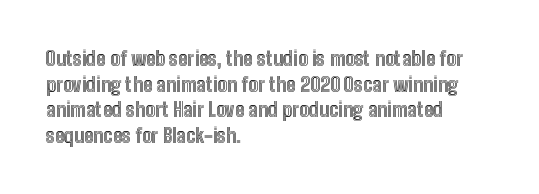
Nobody drew a line under any word here. Italic? Not at all — the glyphs are vertical. The rendering uses a moderate line-height, typical for paragraphs. You could call the tracking neutral — neither tight nor loose. This sample is left-justified, so line endings fall wherever the words run out.
